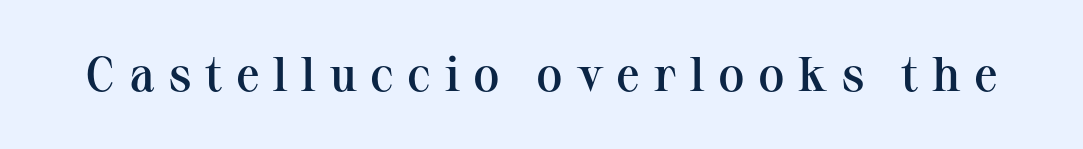
The image shows 48 px semibold serif type, upright; set unusually wide letter spacing (+0.28 em), not underlined; medium stroke contrast and a medium x-height.
